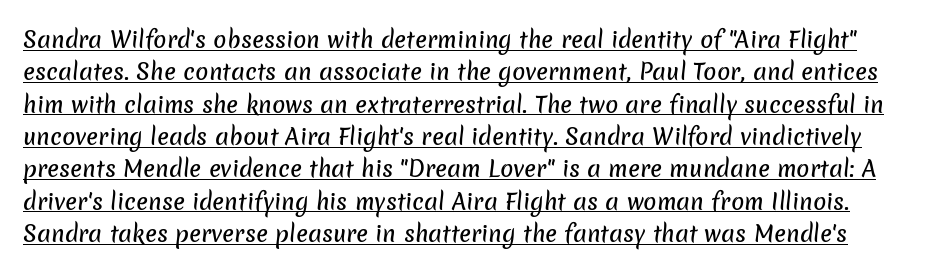
Each line of the rendering has a horizontal stroke beneath the glyphs. Is there much room between lines? A standard amount, neither cramped nor airy. A typesetter would call this zero additional tracking.
